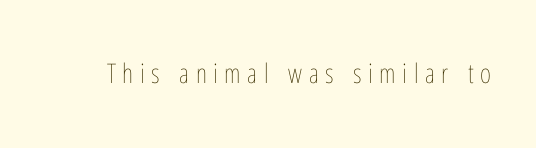
Q: Is the text bold? A: No.
Q: Is the text italic (slanted)? A: No, it is upright.
Q: Is the text underlined? A: No.
Q: Is the spacing between letters normal or unusually wide? A: Unusually wide.
